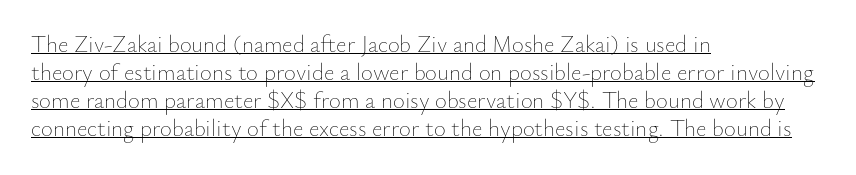
The paragraph has a hard left edge and a soft right edge. Ascenders rise straight up at ninety degrees. The characters are drawn with everyday or finer stroke widths. Glance below the letters and you will spot a drawn line. Between one letter and the next there's only the usual sliver of space.
